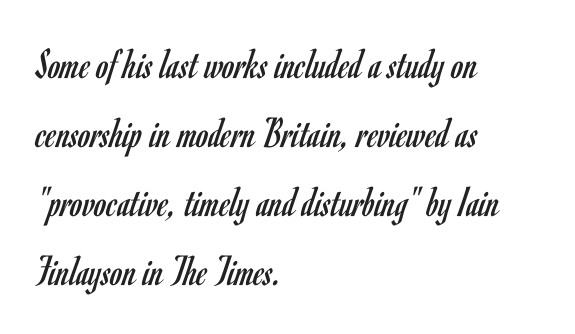
Is there much room between lines? A standard amount, neither cramped nor airy. What stands out about the letter spacing? Nothing — it is the standard amount. The passage shown is typed in a proportional face where columns would drift. These lines are composed in type without serifs. Does the copy run flush right? No — it runs flush left.
